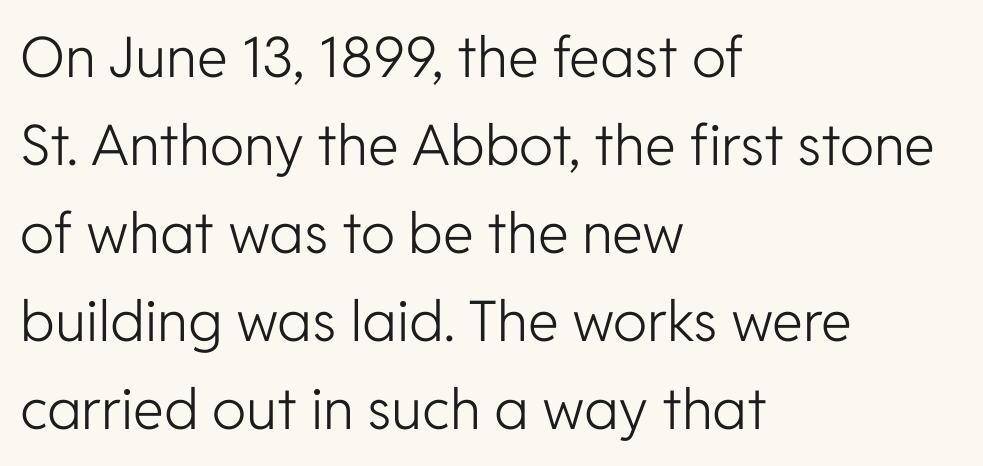
Q: Is the text bold? A: No.
Q: Is the text italic (slanted)? A: No, it is upright.
Q: Is the typeface a serif or a sans-serif typeface? A: Sans-serif.
Q: Is the text underlined? A: No.
Q: How is the paragraph aligned? A: Left-aligned.
Q: Is the spacing between letters normal or unusually wide? A: Normal.
Q: Is the spacing between lines tight, normal or loose? A: Normal.
Q: Width (condensed, normal, or wide)? A: Normal.
Q: Stroke contrast? A: Low.
Q: x-height? A: Medium.
Q: Monospaced? A: No.
